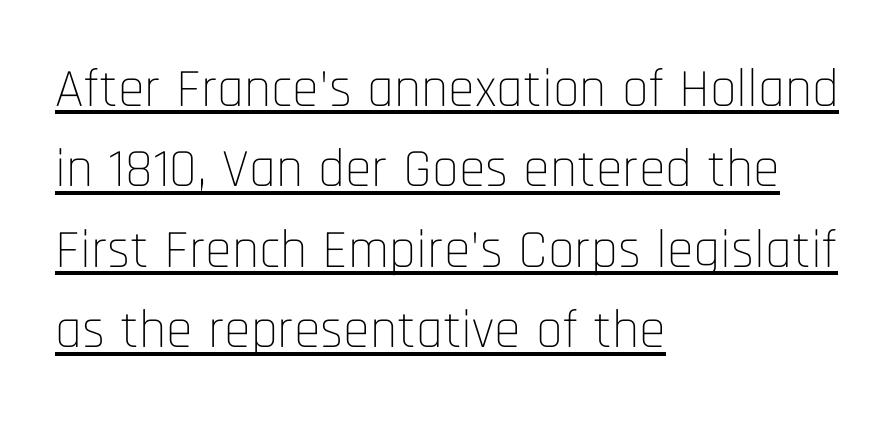
The image shows 54 px thin, condensed sans-serif type, upright; set left-aligned, normal line spacing (1.49x), normal letter spacing, underlined; low stroke contrast and a large x-height.
